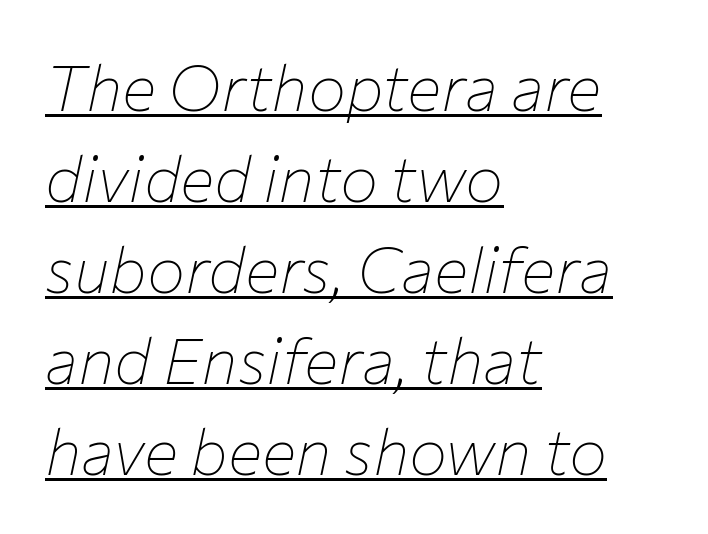
Here the designer chose a conventional face with non-uniform glyph widths. Designer's note — italics engaged. The text block is weighted toward the left margin, trailing off unevenly rightward. Default kerning and tracking; the words read as compact shapes. The lettering is marked with a stroke running underneath it. The font sits on the lighter half of the weight spectrum, regular included.
